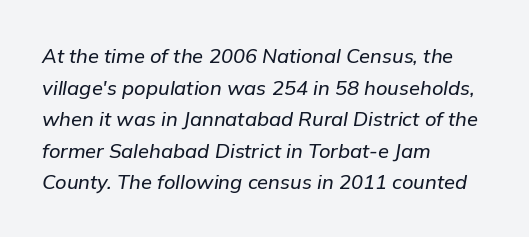
{"italic": "yes", "lean": "right", "slant_degrees": 9, "underline": "no", "align": "left", "line_spacing": "normal", "line_spacing_ratio": 1.58, "letter_spacing": "normal", "letter_spacing_em": 0.0, "glyph_px": 20}
